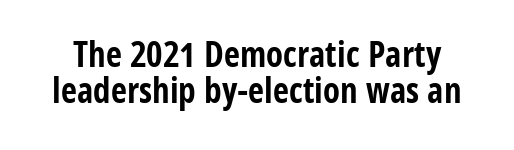
Q: Is the text bold? A: Yes.
Q: Is the text italic (slanted)? A: No, it is upright.
Q: Is the typeface a serif or a sans-serif typeface? A: Sans-serif.
Q: Is the text underlined? A: No.
Q: Is the spacing between letters normal or unusually wide? A: Normal.
Q: Is the spacing between lines tight, normal or loose? A: Tight.
Q: Width (condensed, normal, or wide)? A: Condensed.
Q: Stroke contrast? A: Low.
Q: x-height? A: Large.
Q: Monospaced? A: No.
